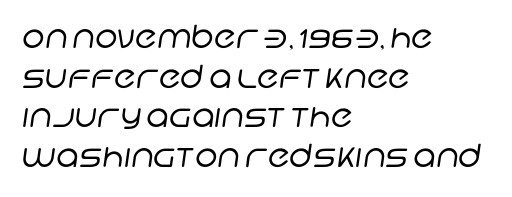
{"serif": "no", "bold": "no", "weight": "regular", "width": "normal", "stroke_contrast": "low", "x_height": "large", "monospaced": "no", "underline": "no", "align": "left", "line_spacing_ratio": 1.24, "letter_spacing": "normal", "letter_spacing_em": 0.0, "glyph_px": 32}
